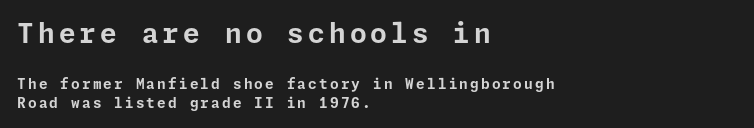
Q: Is the text bold? A: Yes.
Q: Is the text italic (slanted)? A: No, it is upright.
Q: Is the text underlined? A: No.
Q: How is the paragraph aligned? A: Left-aligned.
Q: Is the spacing between lines tight, normal or loose? A: Normal.
Q: Which block of text is set in a larger size, the first (top) or the second (bottom)? A: The first (top) one.
